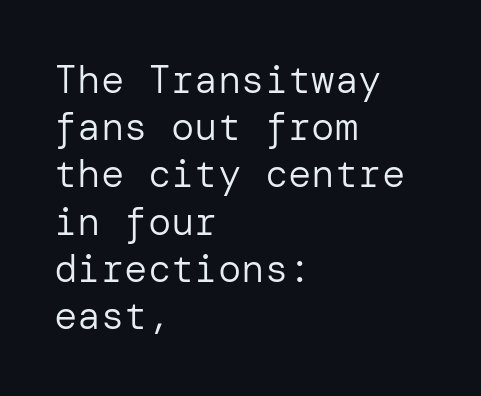
The image shows 39 px regular-weight sans-serif type, upright; set left-aligned, line spacing 1.21x, normal letter spacing, not underlined; low stroke contrast and a medium x-height.
